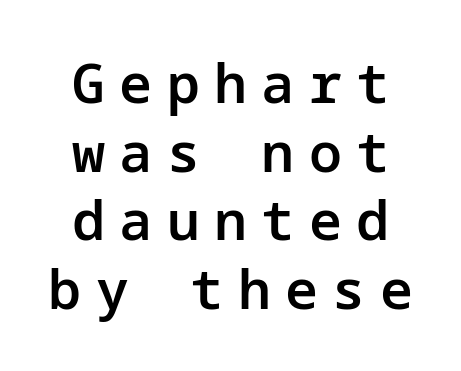
Q: Is the text bold? A: Semi-bold.
Q: Is the text italic (slanted)? A: No, it is upright.
Q: Is the typeface a serif or a sans-serif typeface? A: Sans-serif.
Q: Is the text underlined? A: No.
Q: How is the paragraph aligned? A: Centered.
Q: Is the spacing between letters normal or unusually wide? A: Unusually wide.
Q: Is the spacing between lines tight, normal or loose? A: Normal.
Q: Width (condensed, normal, or wide)? A: Normal.
Q: Stroke contrast? A: Low.
Q: x-height? A: Medium.
